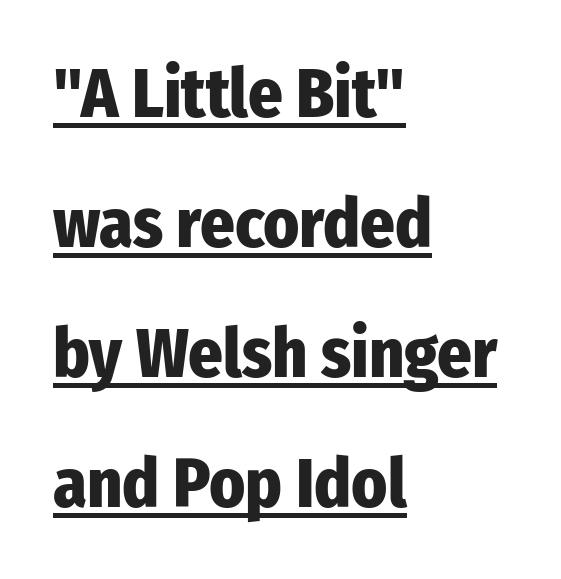
Q: Is the text bold? A: Yes.
Q: Is the text italic (slanted)? A: No, it is upright.
Q: Is the typeface a serif or a sans-serif typeface? A: Sans-serif.
Q: Is the text underlined? A: Yes.
Q: How is the paragraph aligned? A: Left-aligned.
Q: Is the spacing between letters normal or unusually wide? A: Normal.
Q: Is the spacing between lines tight, normal or loose? A: Loose.
Q: Width (condensed, normal, or wide)? A: Condensed.
Q: Stroke contrast? A: Low.
Q: x-height? A: Medium.
Q: Monospaced? A: No.
